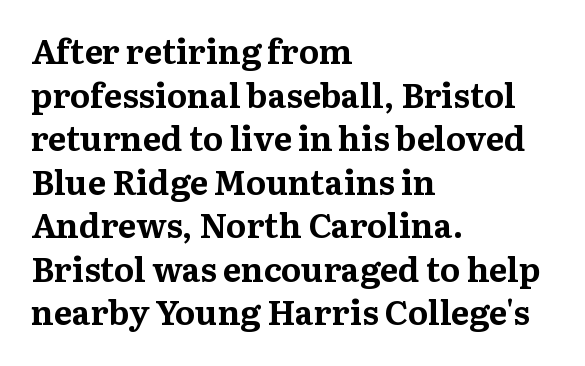
Q: Is the text bold? A: Yes.
Q: Is the text italic (slanted)? A: No, it is upright.
Q: Is the typeface a serif or a sans-serif typeface? A: Serif.
Q: Is the text underlined? A: No.
Q: How is the paragraph aligned? A: Left-aligned.
Q: Is the spacing between letters normal or unusually wide? A: Normal.
Q: Is the spacing between lines tight, normal or loose? A: Normal.
Q: Width (condensed, normal, or wide)? A: Normal.
Q: Stroke contrast? A: Medium.
Q: x-height? A: Medium.
Q: Monospaced? A: No.
